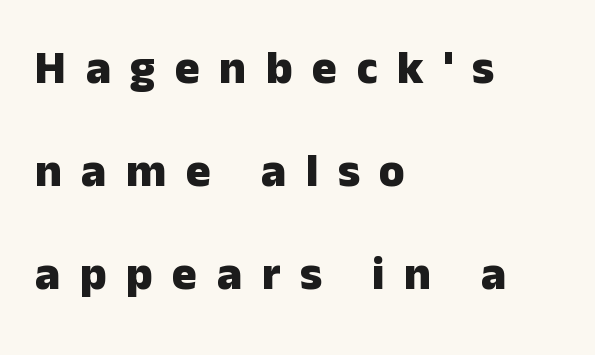
The image shows 47 px heavy sans-serif type, upright; set left-aligned, loose line spacing (2.19x), unusually wide letter spacing (+0.41 em), not underlined; low stroke contrast and a medium x-height.
